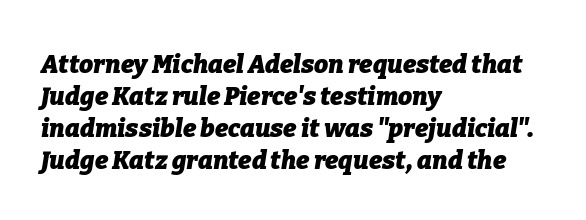
The image shows 25 px bold type, italic (leaning right); set left-aligned, normal line spacing (1.28x), normal letter spacing, not underlined.
